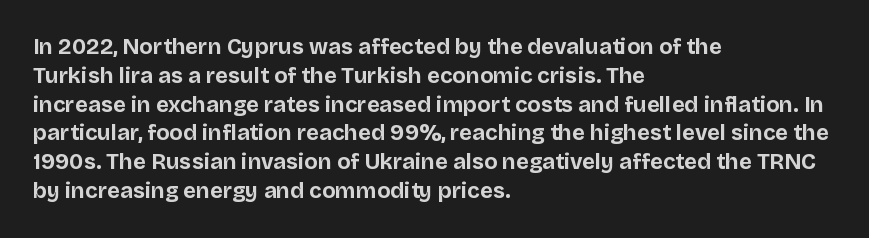
The image shows 22 px bold type, upright; set left-aligned, normal line spacing (1.31x), normal letter spacing, not underlined.
